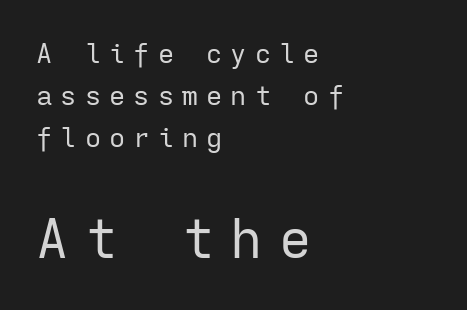
Q: Is the text bold? A: No.
Q: Is the text italic (slanted)? A: No, it is upright.
Q: Is the typeface a serif or a sans-serif typeface? A: Sans-serif.
Q: Is the text underlined? A: No.
Q: How is the paragraph aligned? A: Left-aligned.
Q: Is the spacing between letters normal or unusually wide? A: Unusually wide.
Q: Is the spacing between lines tight, normal or loose? A: Normal.
Q: Which block of text is set in a larger size, the first (top) or the second (bottom)? A: The second (bottom) one.
Q: Width (condensed, normal, or wide)? A: Normal.
Q: Stroke contrast? A: Low.
Q: x-height? A: Medium.
Q: Monospaced? A: Yes.
